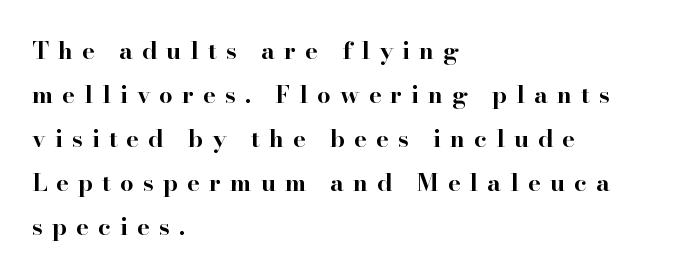
{"italic": "no", "bold": "yes", "underline": "no", "align": "left", "line_spacing_ratio": 1.83, "letter_spacing": "wide", "letter_spacing_em": 0.38, "glyph_px": 24}
